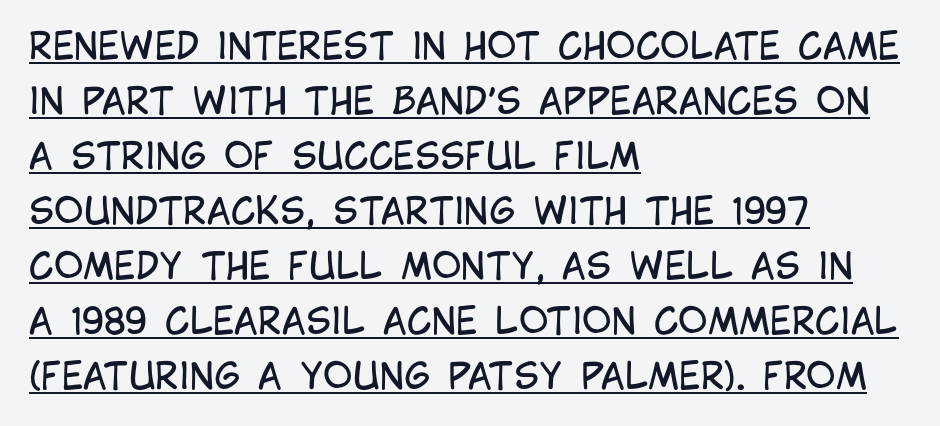
Q: Is the text bold? A: No.
Q: Is the text italic (slanted)? A: No, it is upright.
Q: Is the typeface a serif or a sans-serif typeface? A: Sans-serif.
Q: Is the text underlined? A: Yes.
Q: How is the paragraph aligned? A: Left-aligned.
Q: Is the spacing between letters normal or unusually wide? A: Normal.
Q: Is the spacing between lines tight, normal or loose? A: Normal.
Q: Width (condensed, normal, or wide)? A: Condensed.
Q: Stroke contrast? A: Low.
Q: x-height? A: Large.
Q: Monospaced? A: No.
